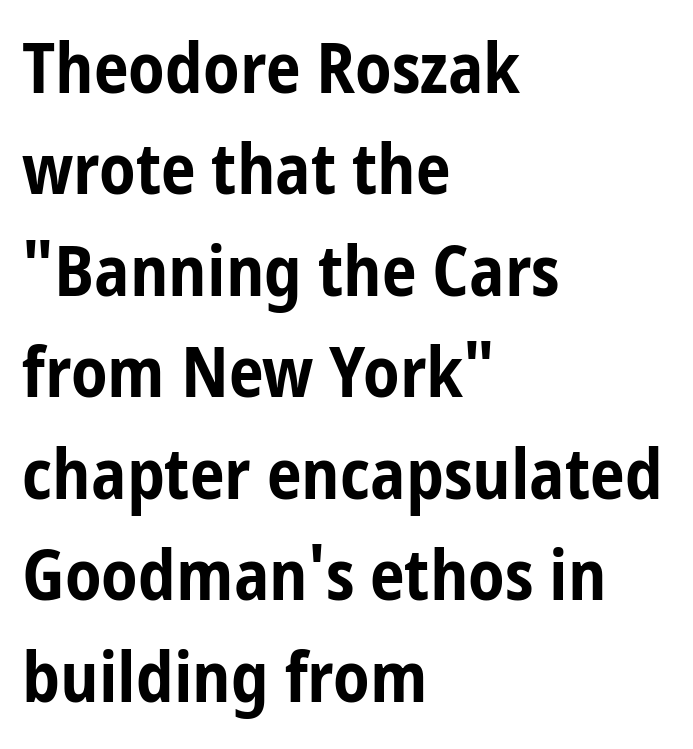
{"serif": "no", "italic": "no", "bold": "yes", "weight": "bold", "width": "condensed", "stroke_contrast": "low", "x_height": "medium", "monospaced": "no", "underline": "no", "align": "left", "line_spacing": "normal", "line_spacing_ratio": 1.45, "letter_spacing": "normal", "letter_spacing_em": 0.0, "glyph_px": 70}
